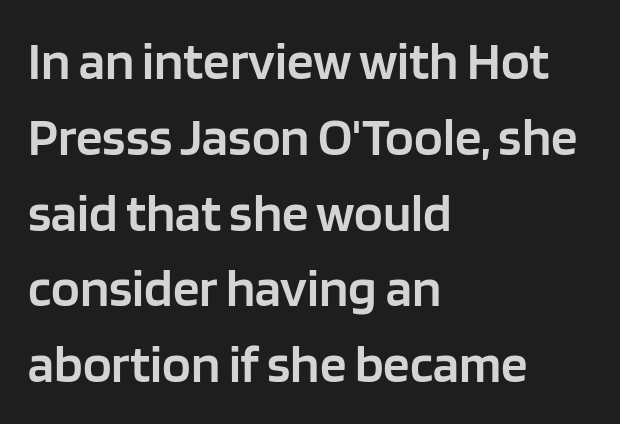
{"serif": "no", "italic": "no", "bold": "semi", "weight": "semibold", "width": "normal", "stroke_contrast": "low", "x_height": "large", "monospaced": "no", "underline": "no", "align": "left", "line_spacing": "normal", "line_spacing_ratio": 1.43, "letter_spacing": "normal", "letter_spacing_em": 0.0, "glyph_px": 53}
